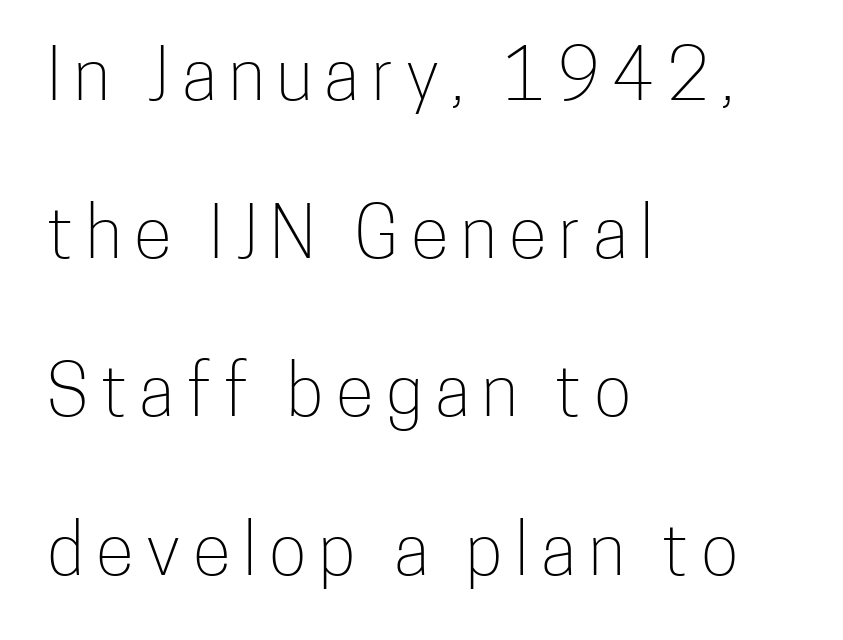
The image shows 70 px light, condensed sans-serif type, upright; set left-aligned, loose line spacing (2.26x), not underlined; low stroke contrast and a medium x-height.
